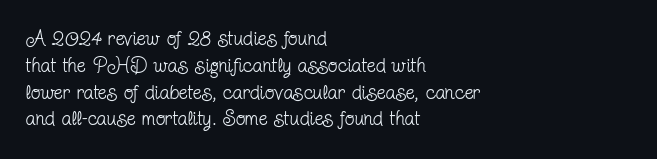
The image shows 20 px text type, upright; set left-aligned, normal line spacing (1.34x), normal letter spacing, not underlined.
